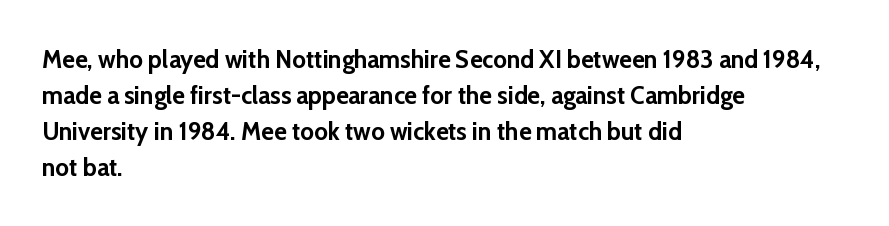
Q: Is the text bold? A: Yes.
Q: Is the text italic (slanted)? A: No, it is upright.
Q: Is the text underlined? A: No.
Q: How is the paragraph aligned? A: Left-aligned.
Q: Is the spacing between letters normal or unusually wide? A: Normal.
Q: Is the spacing between lines tight, normal or loose? A: Normal.
